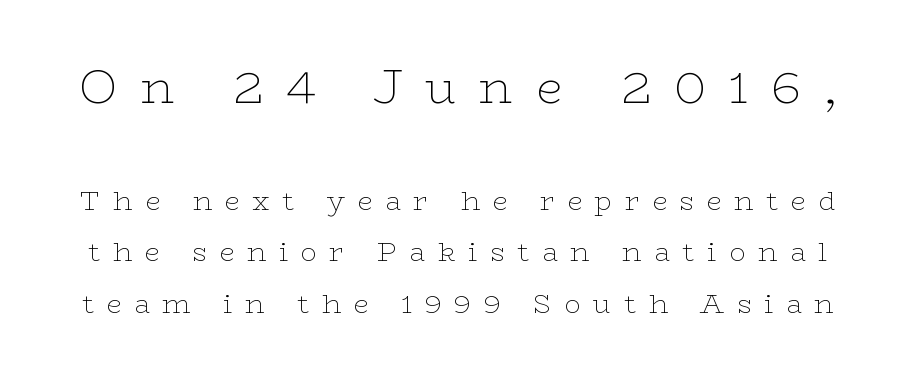
{"serif": "yes", "italic": "no", "bold": "no", "weight": "thin", "width": "wide", "stroke_contrast": "low", "x_height": "medium", "monospaced": "no", "underline": "no", "line_spacing": "loose", "line_spacing_ratio": 1.92, "letter_spacing": "wide", "letter_spacing_em": 0.47, "larger_block": "first", "size_ratio": 1.78, "glyph_px": 48}
